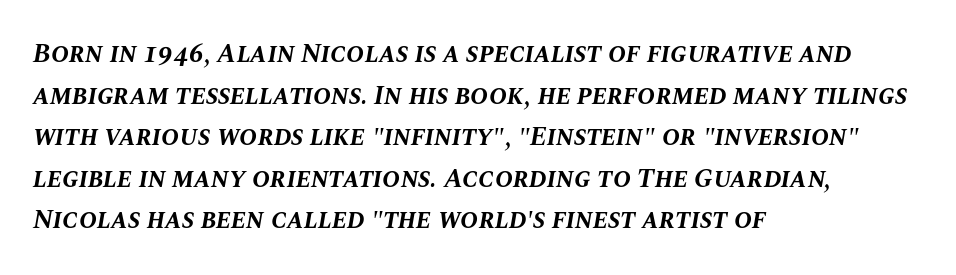
The image shows 27 px bold type, italic (leaning right); set left-aligned, normal line spacing (1.54x), normal letter spacing, not underlined.
